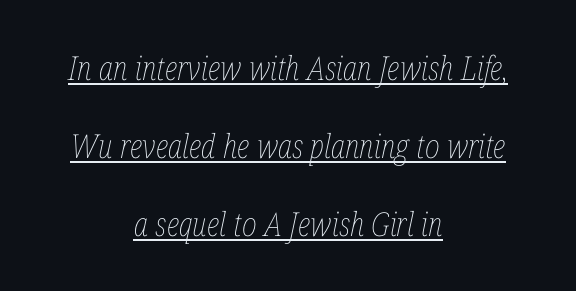
{"italic": "yes", "lean": "right", "slant_degrees": 12, "bold": "no", "weight": "thin", "width": "condensed", "stroke_contrast": "low", "x_height": "medium", "monospaced": "no", "underline": "yes", "align": "center", "line_spacing": "loose", "line_spacing_ratio": 2.37, "letter_spacing": "normal", "letter_spacing_em": 0.0, "glyph_px": 33}
